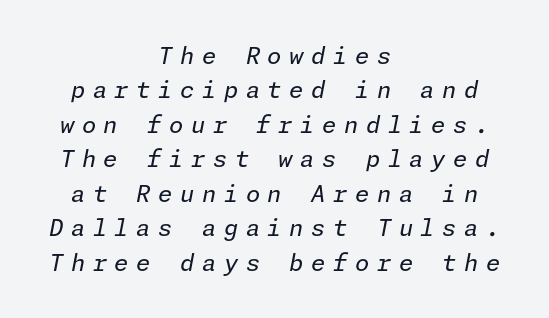
Q: Is the text bold? A: No.
Q: Is the text italic (slanted)? A: Yes, it leans right by about 11 degrees.
Q: Is the text underlined? A: No.
Q: How is the paragraph aligned? A: Centered.
Q: Is the spacing between letters normal or unusually wide? A: Unusually wide.
Q: Is the spacing between lines tight, normal or loose? A: Normal.
